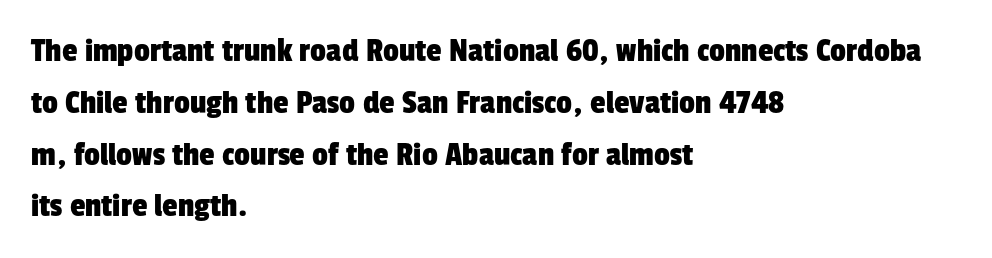
The image shows 35 px condensed sans-serif type; set left-aligned, normal line spacing (1.48x), normal letter spacing, not underlined; low stroke contrast and a medium x-height.
